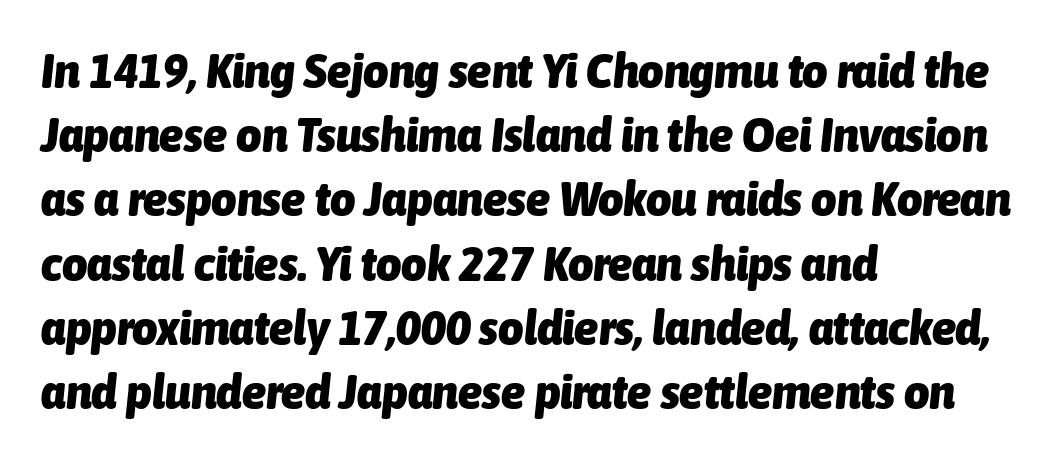
This rendering uses left alignment, leaving the right contour irregular. Honestly, there is no underline to notice here at all. Chunky letters — that's bold for sure. Think of a printed novel: that variable character pitch is what you see here. Posture: slanted.
